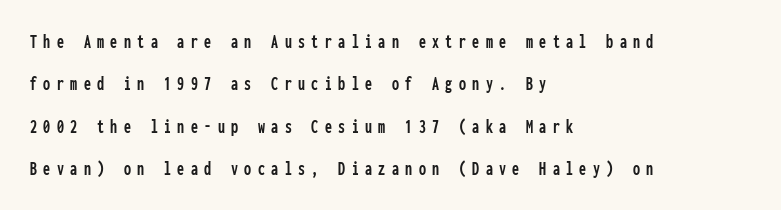
Whoever set this chose breathing room over compactness in the vertical rhythm. The specimen reads as upright at a glance. In terms of letterspacing, this is a distinctly airy, spread setting. Any mark beneath the type? The region is blank. Horizontal alignment here is leftward, the default for most running prose.
